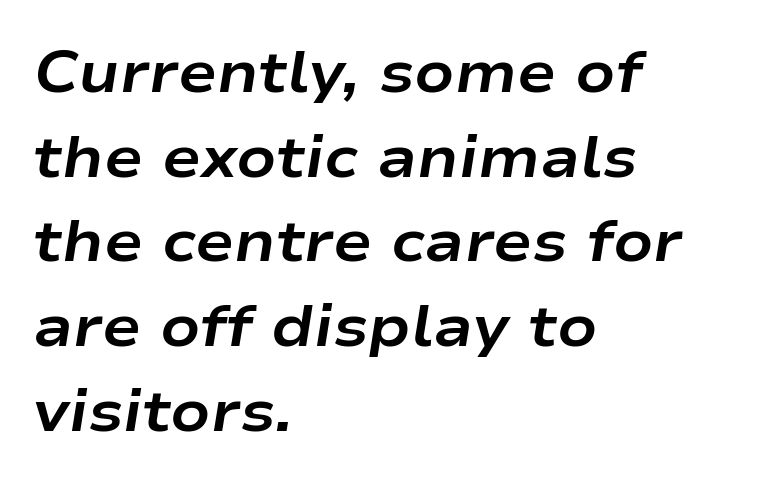
{"italic": "yes", "lean": "right", "slant_degrees": 9, "bold": "yes", "weight": "bold", "width": "wide", "stroke_contrast": "low", "x_height": "medium", "monospaced": "no", "underline": "no", "align": "left", "line_spacing": "normal", "line_spacing_ratio": 1.46, "letter_spacing": "normal", "letter_spacing_em": 0.0, "glyph_px": 58}
